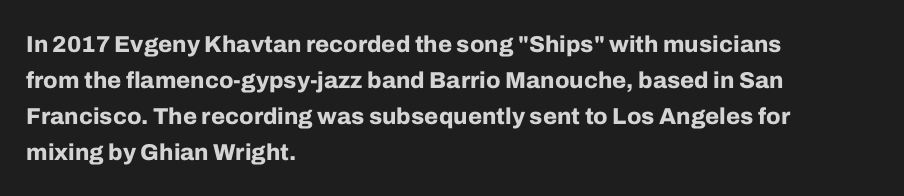
The line-height multiplier appears to be the usual default. Plain, unruled lines of type. The type is set solid horizontally, with unmodified tracking. Horizontal alignment here is leftward, the default for most running prose. Does the weight exceed regular? Yes, all the way to bold.
